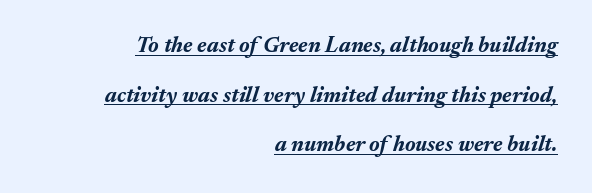
{"italic": "yes", "lean": "right", "slant_degrees": 17, "bold": "yes", "underline": "yes", "align": "right", "line_spacing": "loose", "line_spacing_ratio": 2.26, "letter_spacing": "normal", "letter_spacing_em": 0.0, "glyph_px": 22}
